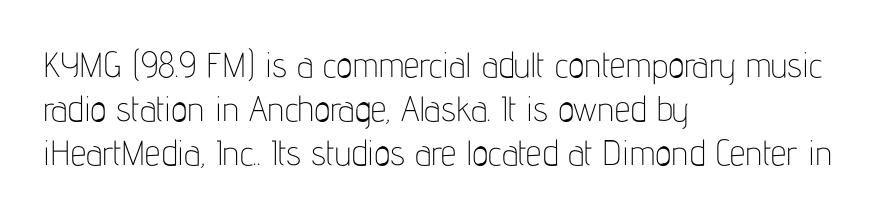
The image shows 35 px thin, condensed sans-serif type, upright; set left-aligned, normal line spacing (1.26x), normal letter spacing, not underlined; low stroke contrast and a medium x-height.
